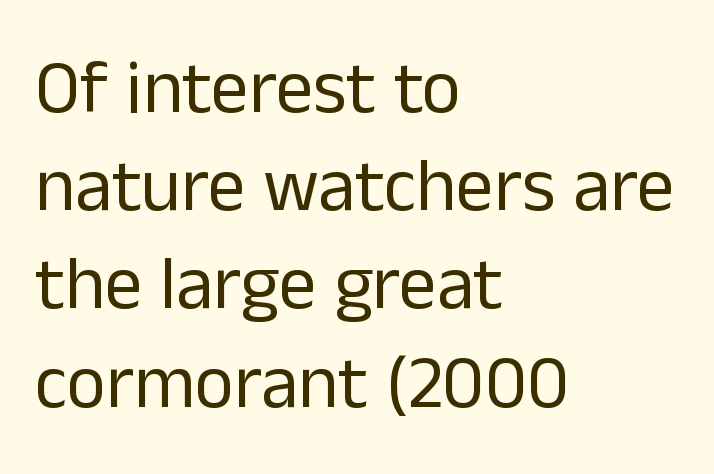
{"serif": "no", "italic": "no", "bold": "no", "weight": "regular", "width": "normal", "stroke_contrast": "low", "x_height": "medium", "monospaced": "no", "underline": "no", "align": "left", "line_spacing": "normal", "line_spacing_ratio": 1.31, "letter_spacing": "normal", "letter_spacing_em": 0.0, "glyph_px": 75}
